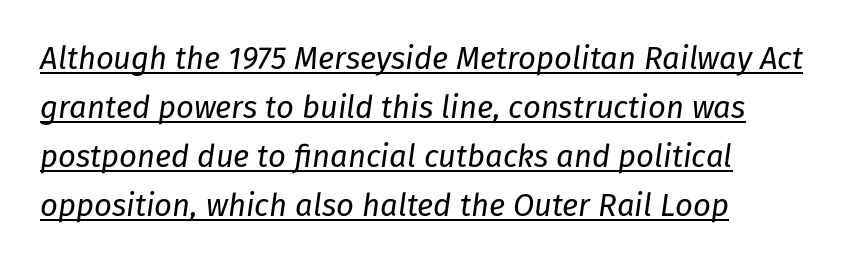
{"italic": "yes", "lean": "right", "slant_degrees": 8, "bold": "no", "weight": "regular", "width": "normal", "stroke_contrast": "low", "x_height": "medium", "monospaced": "no", "underline": "yes", "align": "left", "line_spacing": "normal", "line_spacing_ratio": 1.58, "letter_spacing": "normal", "letter_spacing_em": 0.0, "glyph_px": 31}
